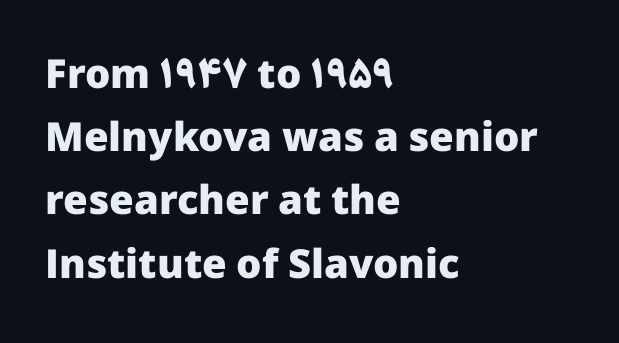
{"serif": "no", "italic": "no", "bold": "yes", "weight": "heavy", "width": "normal", "stroke_contrast": "low", "x_height": "medium", "monospaced": "no", "underline": "no", "align": "left", "line_spacing": "normal", "line_spacing_ratio": 1.58, "letter_spacing": "normal", "letter_spacing_em": 0.0, "glyph_px": 40}
